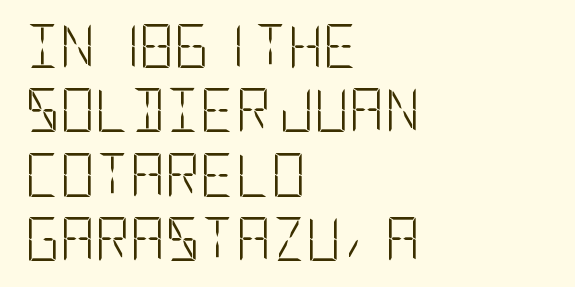
The image shows 43 px light, condensed sans-serif type, upright; set left-aligned, normal line spacing (1.5x), normal letter spacing, not underlined; low stroke contrast and a large x-height.
